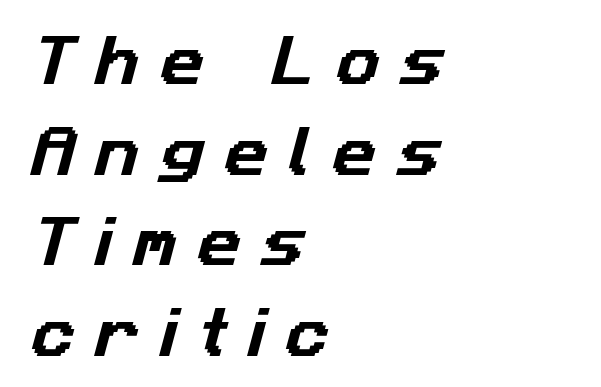
The image shows 54 px sans-serif type; set left-aligned, normal line spacing (1.68x), unusually wide letter spacing (+0.38 em), not underlined; low stroke contrast and a medium x-height.
